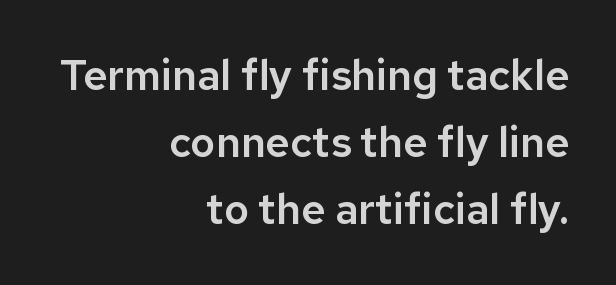
The image shows 42 px sans-serif type, upright; set right-aligned, normal line spacing (1.6x), normal letter spacing, not underlined; low stroke contrast and a medium x-height.
